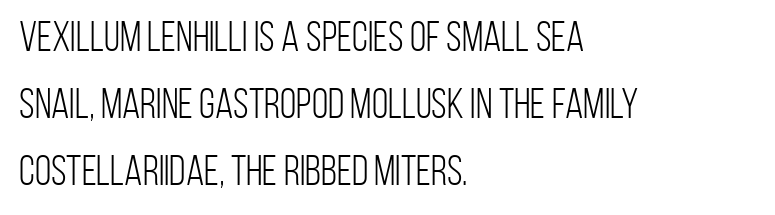
Q: Is the text bold? A: No.
Q: Is the text italic (slanted)? A: No, it is upright.
Q: Is the typeface a serif or a sans-serif typeface? A: Sans-serif.
Q: Is the text underlined? A: No.
Q: How is the paragraph aligned? A: Left-aligned.
Q: Is the spacing between letters normal or unusually wide? A: Normal.
Q: Is the spacing between lines tight, normal or loose? A: Normal.
Q: Width (condensed, normal, or wide)? A: Condensed.
Q: Stroke contrast? A: Low.
Q: x-height? A: Large.
Q: Monospaced? A: No.
